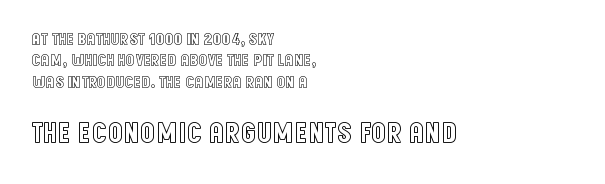
Line starts are locked; line ends wander. Look at the glyph heights: the lower group is clearly the bigger setting. The passage shown has conventional tracking throughout. The rendering uses a moderate line-height, typical for paragraphs.
